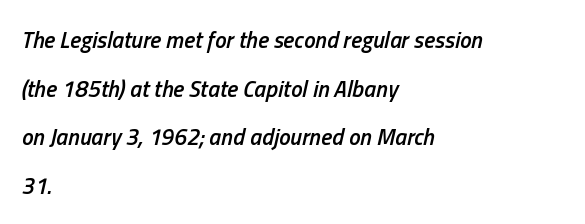
Notice how the stems are inclined rather than vertical — that's the hallmark of italics. Weight: semibold (demi). Descenders are the only things crossing below the line. The lines are quadded left. The line-height multiplier appears high, well above default.
